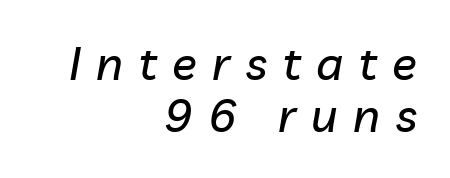
Do the characters align in a grid? No, the font is proportional. The designer dialed line spacing down below the default. The horizontal fit of the characters is loose and conspicuously gappy. The string is rendered with underlining switched off. Is the block centered? No — it sits flush against the right margin. An italicized treatment has been applied to the whole sample.
